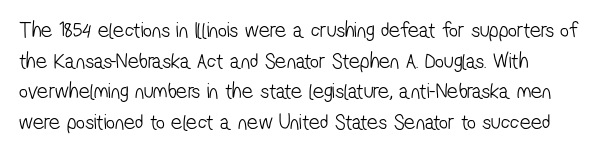
The letters sit at their default tracking, neither squeezed nor spread. Check under the words: just untouched page. The characters are drawn with everyday or finer stroke widths. A typesetter would call this leading conventional body-copy spacing.
